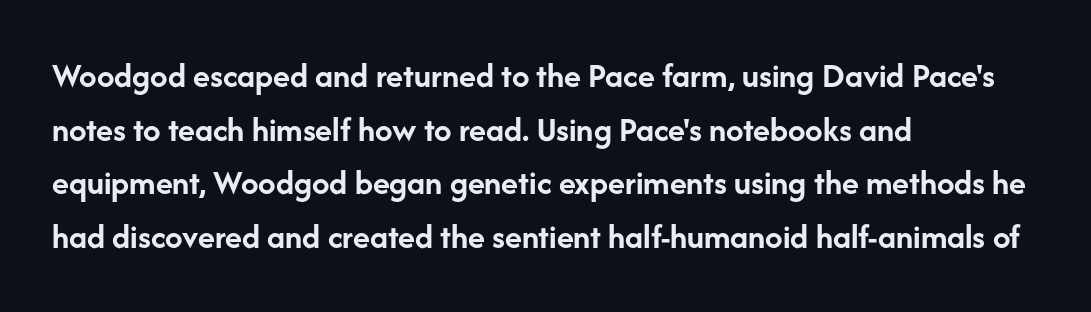
The image shows 35 px semibold sans-serif type, upright; set left-aligned, normal line spacing (1.53x), normal letter spacing, not underlined; low stroke contrast and a medium x-height.
